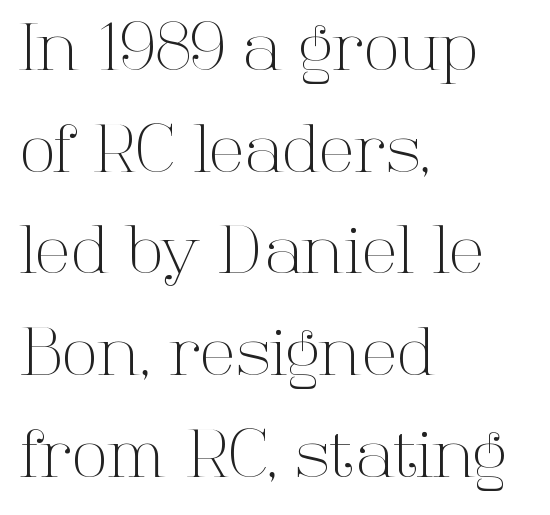
Q: Is the text bold? A: No.
Q: Is the text italic (slanted)? A: No, it is upright.
Q: Is the typeface a serif or a sans-serif typeface? A: Serif.
Q: Is the text underlined? A: No.
Q: How is the paragraph aligned? A: Left-aligned.
Q: Is the spacing between letters normal or unusually wide? A: Normal.
Q: Is the spacing between lines tight, normal or loose? A: Normal.
Q: Width (condensed, normal, or wide)? A: Normal.
Q: Stroke contrast? A: High.
Q: x-height? A: Medium.
Q: Monospaced? A: No.
